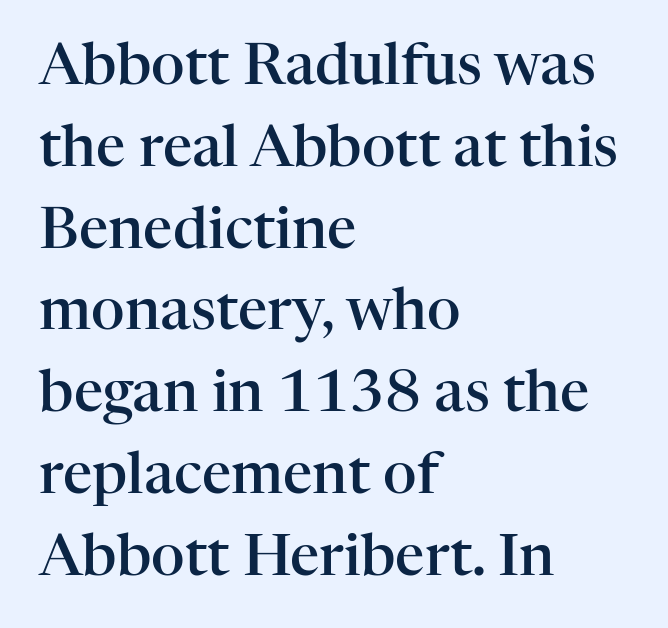
Q: Is the text bold? A: Semi-bold.
Q: Is the text italic (slanted)? A: No, it is upright.
Q: Is the typeface a serif or a sans-serif typeface? A: Serif.
Q: Is the text underlined? A: No.
Q: How is the paragraph aligned? A: Left-aligned.
Q: Is the spacing between letters normal or unusually wide? A: Normal.
Q: Is the spacing between lines tight, normal or loose? A: Normal.
Q: Width (condensed, normal, or wide)? A: Normal.
Q: Stroke contrast? A: High.
Q: x-height? A: Medium.
Q: Monospaced? A: No.
